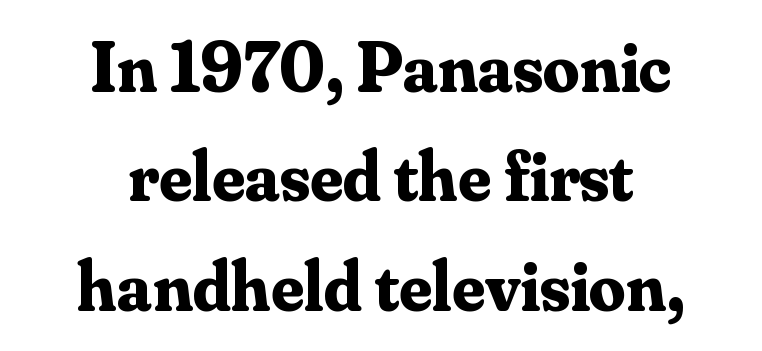
The font is running at its bold setting. Compared with a flush-left layout, this one balances lines on the center instead. The passage shown stacks its lines at a standard gap. The foot of each line stays bare and open.
